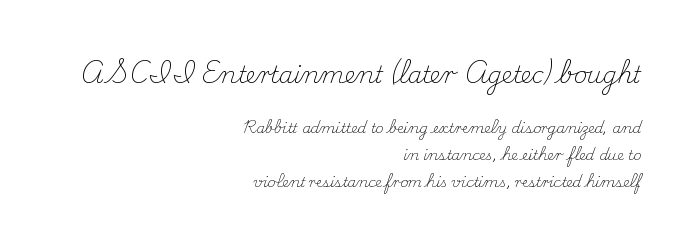
The image shows 23 px text type; set right-aligned, loose line spacing (1.93x), normal letter spacing, not underlined; the first (top) block is 1.64x larger.
